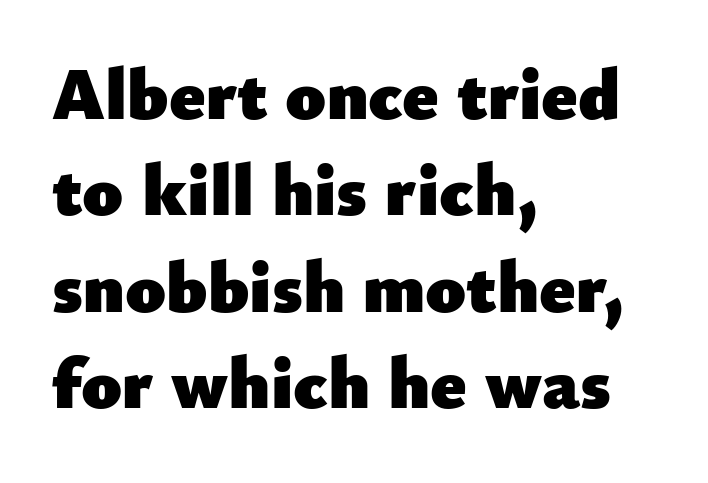
Q: Is the text bold? A: Yes.
Q: Is the text italic (slanted)? A: No, it is upright.
Q: Is the typeface a serif or a sans-serif typeface? A: Sans-serif.
Q: Is the text underlined? A: No.
Q: How is the paragraph aligned? A: Left-aligned.
Q: Is the spacing between letters normal or unusually wide? A: Normal.
Q: Is the spacing between lines tight, normal or loose? A: Normal.
Q: Width (condensed, normal, or wide)? A: Normal.
Q: Stroke contrast? A: Low.
Q: x-height? A: Small.
Q: Monospaced? A: No.
